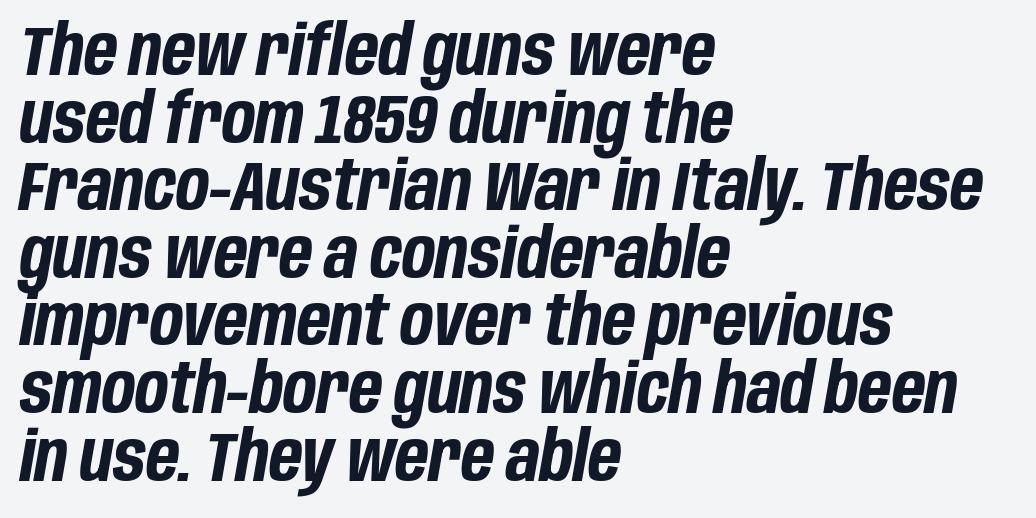
The image shows 69 px bold, condensed type, italic (leaning right); set left-aligned, tight line spacing (0.98x), normal letter spacing, not underlined; low stroke contrast and a large x-height.
